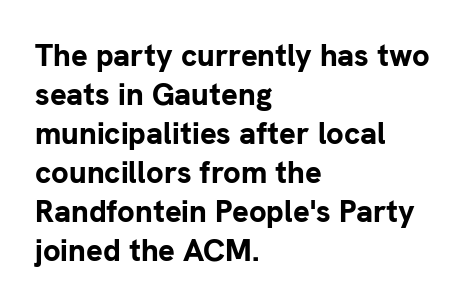
Q: Is the text bold? A: Yes.
Q: Is the text italic (slanted)? A: No, it is upright.
Q: Is the typeface a serif or a sans-serif typeface? A: Sans-serif.
Q: Is the text underlined? A: No.
Q: How is the paragraph aligned? A: Left-aligned.
Q: Is the spacing between letters normal or unusually wide? A: Normal.
Q: Is the spacing between lines tight, normal or loose? A: Normal.
Q: Width (condensed, normal, or wide)? A: Normal.
Q: Stroke contrast? A: Low.
Q: x-height? A: Medium.
Q: Monospaced? A: No.
